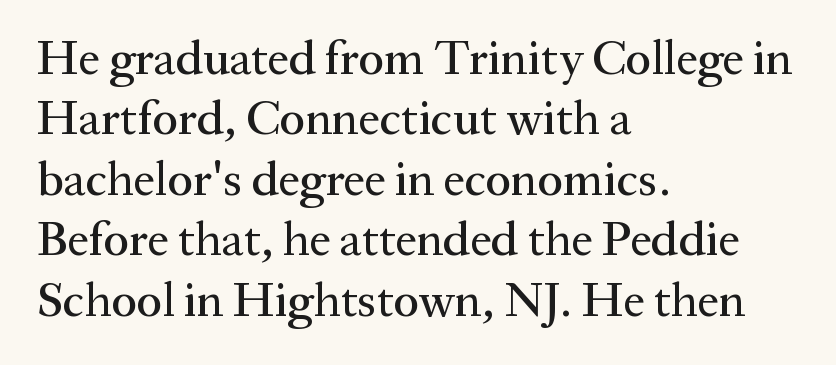
{"serif": "yes", "italic": "no", "width": "normal", "stroke_contrast": "medium", "x_height": "medium", "monospaced": "no", "underline": "no", "align": "left", "line_spacing": "normal", "line_spacing_ratio": 1.26, "letter_spacing": "normal", "letter_spacing_em": 0.0, "glyph_px": 48}
